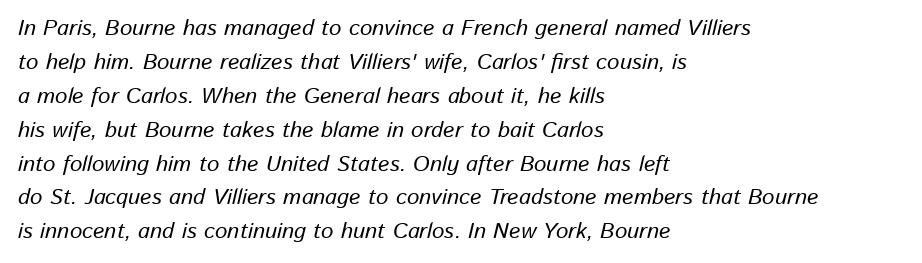
The image shows 22 px text type, italic (leaning right); set left-aligned, normal line spacing (1.54x), normal letter spacing, not underlined.
